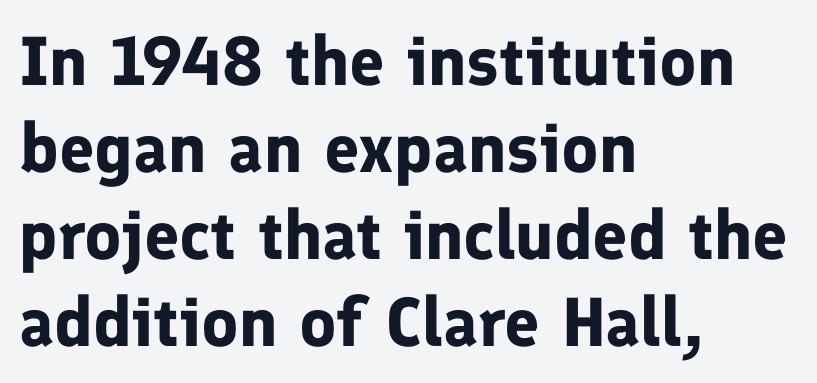
{"serif": "no", "italic": "no", "bold": "yes", "weight": "bold", "width": "normal", "stroke_contrast": "low", "x_height": "medium", "monospaced": "no", "underline": "no", "align": "left", "line_spacing": "normal", "line_spacing_ratio": 1.26, "letter_spacing": "normal", "letter_spacing_em": 0.0, "glyph_px": 69}
